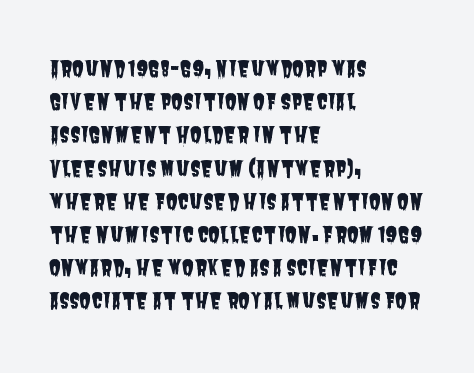
Decoration check: the copy has no underline. These lines are set flush left with a ragged right edge. A typesetter would call this leading conventional body-copy spacing. Caption: standard tracking, unaltered.
